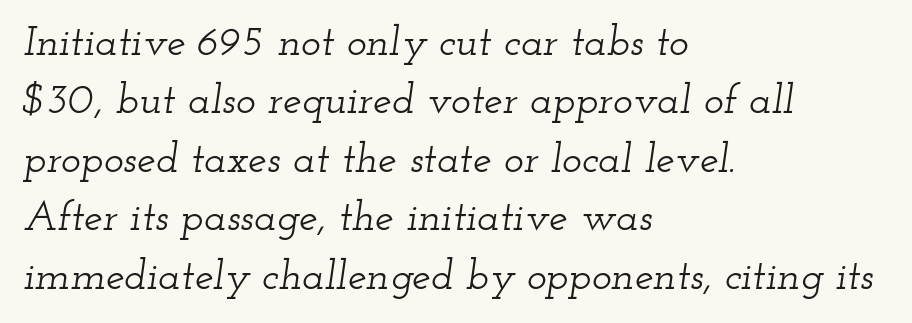
The image shows 42 px wide serif type, italic (leaning right); set left-aligned, normal line spacing (1.39x), normal letter spacing, not underlined; low stroke contrast and a small x-height.
